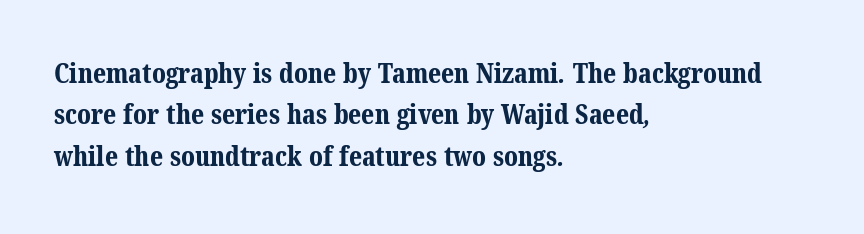
The rendering keeps characters at their native spacing. This rendering features lettering with no underline. Chunky letters — that's bold for sure. How would I describe the line gaps? Plain and ordinary. Teacher's note: observe the even left margin — that is flush-left alignment.
